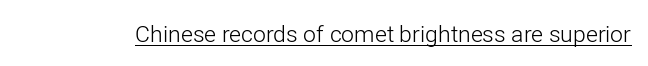
{"italic": "no", "bold": "no", "underline": "yes", "letter_spacing": "normal", "letter_spacing_em": 0.0, "glyph_px": 23}
